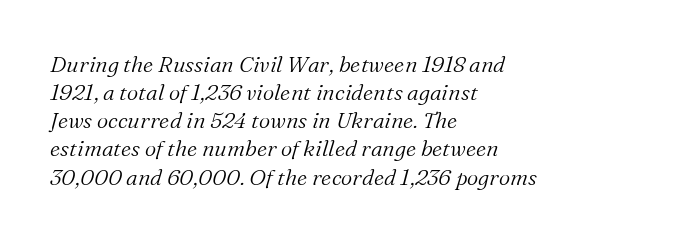
The image shows 22 px text type, italic (leaning right); set left-aligned, normal line spacing (1.28x), normal letter spacing, not underlined.
